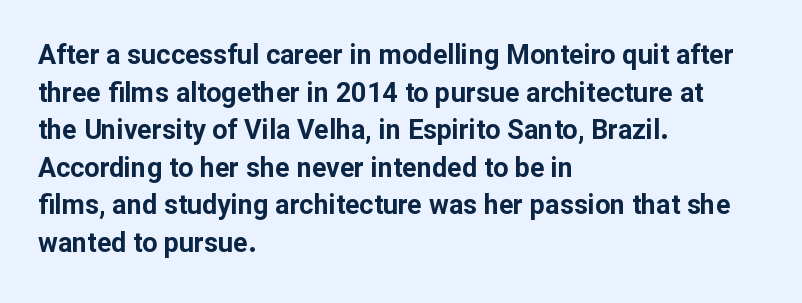
Its strokes are broad and dark, the hallmark of bold type. The letterforms sit shoulder to shoulder at normal distance. Horizontal alignment here is leftward, the default for most running prose. Each new line begins a customary step beneath the previous one. Has an underline been added? It has not. Characters remain perfectly vertical along every line.
